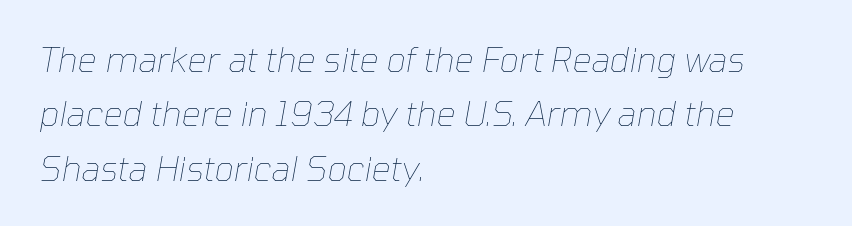
Q: Is the text bold? A: No.
Q: Is the text italic (slanted)? A: Yes, it leans right by about 10 degrees.
Q: Is the text underlined? A: No.
Q: How is the paragraph aligned? A: Left-aligned.
Q: Is the spacing between letters normal or unusually wide? A: Normal.
Q: Is the spacing between lines tight, normal or loose? A: Normal.
Q: Width (condensed, normal, or wide)? A: Normal.
Q: Stroke contrast? A: Low.
Q: x-height? A: Medium.
Q: Monospaced? A: No.
